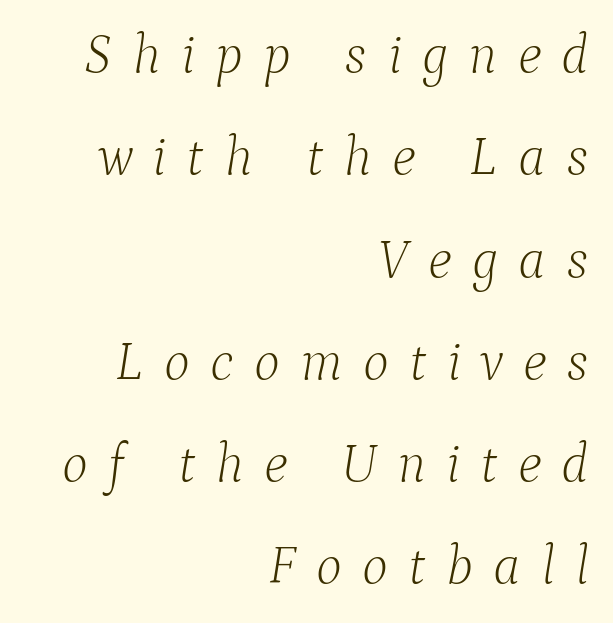
Q: Is the text bold? A: No.
Q: Is the text italic (slanted)? A: Yes, it leans right by about 9 degrees.
Q: Is the typeface a serif or a sans-serif typeface? A: Serif.
Q: Is the text underlined? A: No.
Q: How is the paragraph aligned? A: Right-aligned.
Q: Is the spacing between letters normal or unusually wide? A: Unusually wide.
Q: Width (condensed, normal, or wide)? A: Normal.
Q: Stroke contrast? A: Low.
Q: x-height? A: Medium.
Q: Monospaced? A: No.
